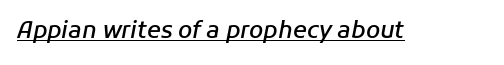
Q: Is the text bold? A: Semi-bold.
Q: Is the text italic (slanted)? A: Yes, it leans right by about 11 degrees.
Q: Is the text underlined? A: Yes.
Q: Is the spacing between letters normal or unusually wide? A: Normal.
